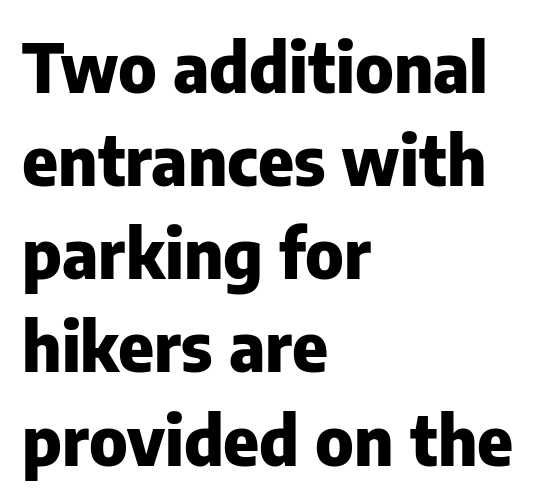
The image shows 68 px heavy sans-serif type, upright; set left-aligned, normal line spacing (1.37x), normal letter spacing, not underlined; low stroke contrast and a medium x-height.
